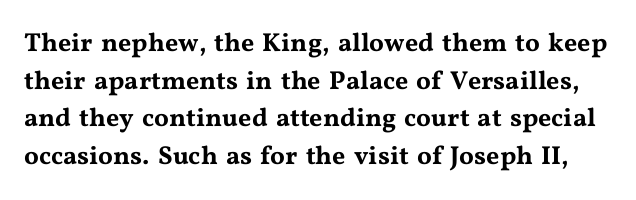
The image shows 26 px text type, upright; set normal line spacing (1.45x), normal letter spacing, not underlined.
